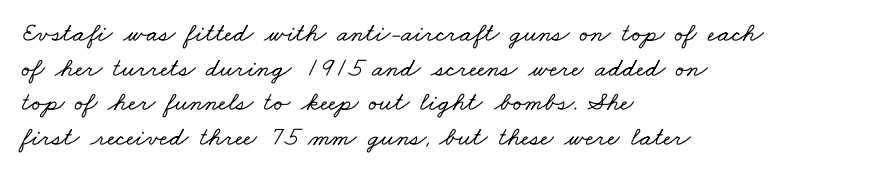
The image shows 27 px text type; set left-aligned, normal line spacing (1.28x), normal letter spacing, not underlined.
